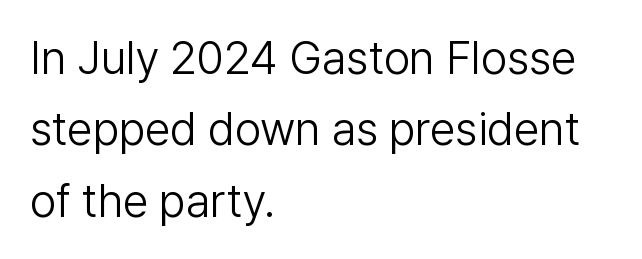
{"serif": "no", "italic": "no", "bold": "no", "weight": "light", "width": "normal", "stroke_contrast": "low", "x_height": "medium", "monospaced": "no", "underline": "no", "align": "left", "line_spacing": "normal", "line_spacing_ratio": 1.55, "letter_spacing": "normal", "letter_spacing_em": 0.0, "glyph_px": 46}
